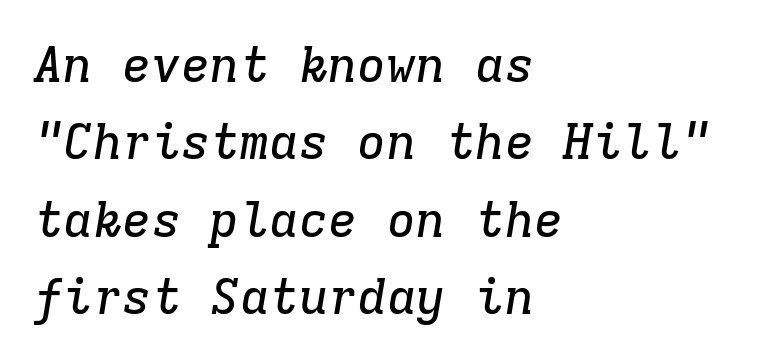
The image shows 49 px serif type, italic (leaning right), monospaced; set left-aligned, normal line spacing (1.58x), normal letter spacing, not underlined; low stroke contrast and a medium x-height.
